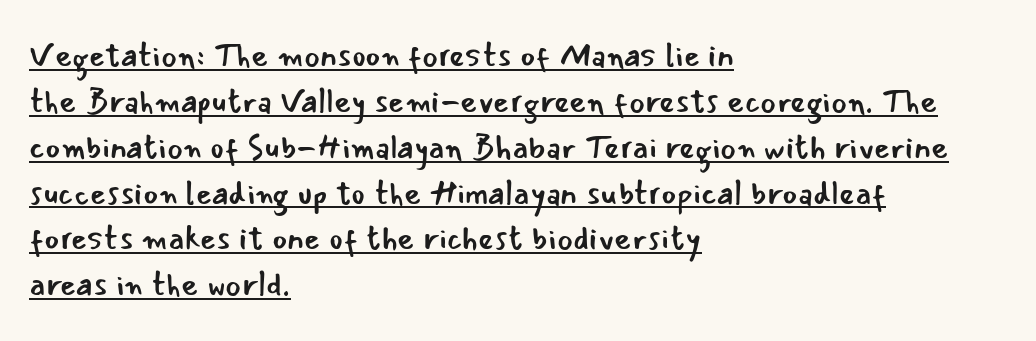
Q: Is the text bold? A: No.
Q: Is the text italic (slanted)? A: No, it is upright.
Q: Is the typeface a serif or a sans-serif typeface? A: Sans-serif.
Q: Is the text underlined? A: Yes.
Q: How is the paragraph aligned? A: Left-aligned.
Q: Is the spacing between letters normal or unusually wide? A: Normal.
Q: Is the spacing between lines tight, normal or loose? A: Normal.
Q: Width (condensed, normal, or wide)? A: Normal.
Q: Stroke contrast? A: Low.
Q: x-height? A: Small.
Q: Monospaced? A: No.
